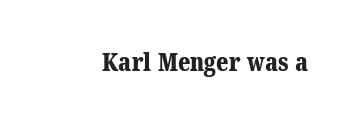
{"bold": "yes", "underline": "no", "letter_spacing": "normal", "letter_spacing_em": 0.0, "glyph_px": 25}
